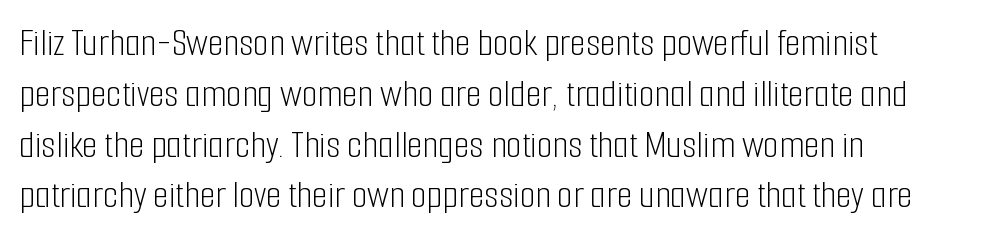
{"serif": "no", "italic": "no", "bold": "no", "weight": "light", "width": "condensed", "stroke_contrast": "low", "x_height": "medium", "monospaced": "no", "underline": "no", "align": "left", "line_spacing": "normal", "line_spacing_ratio": 1.27, "letter_spacing": "normal", "letter_spacing_em": 0.0, "glyph_px": 40}
